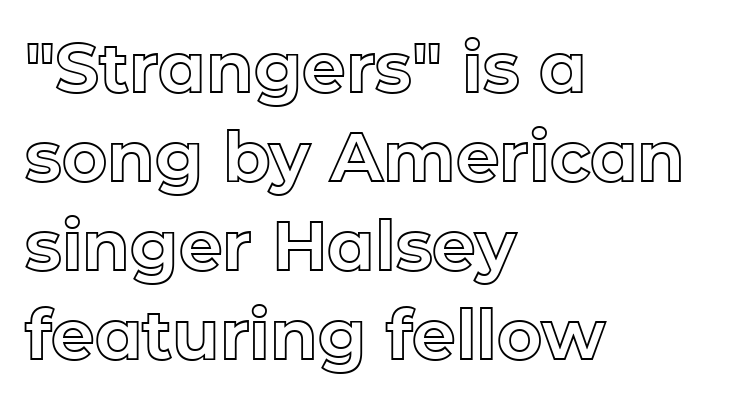
The image shows 69 px text type, upright; set left-aligned, normal line spacing (1.29x), normal letter spacing, not underlined; a medium x-height.
